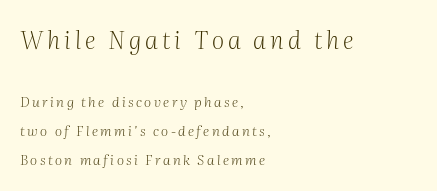
The block sitting higher on the canvas is the one with enlarged characters. Clear beneath every line of the passage. Observe the lean: these are italic letterforms. All the whitespace from short lines collects on the right. How would I describe the line gaps? Wide and relaxed. Counters stay open thanks to moderate or lighter strokes.
